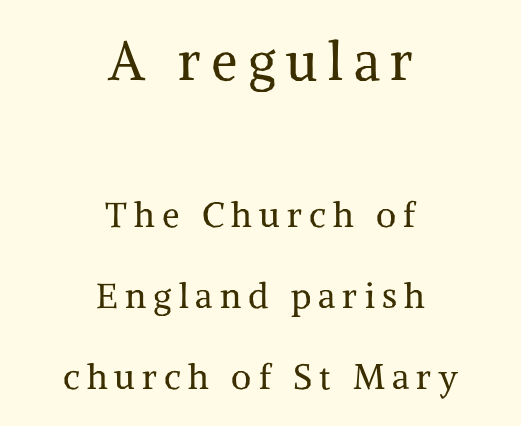
Check under the words: just untouched page. Words appear elongated and porous because spacing is wide. This block would shrink considerably if given ordinary leading; it's expanded now. Visually the block forms a symmetrical silhouette, jagged on both flanks.
